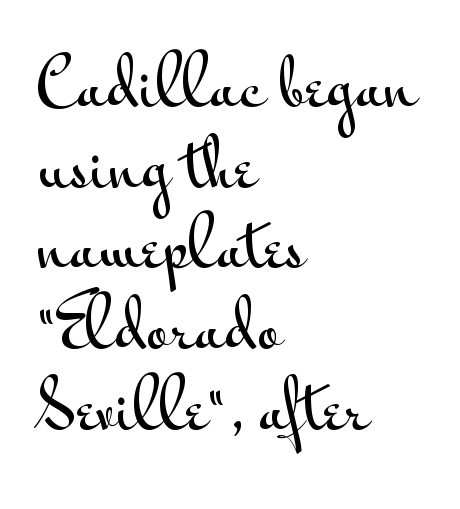
Q: Is the typeface a serif or a sans-serif typeface? A: Sans-serif.
Q: Is the text underlined? A: No.
Q: How is the paragraph aligned? A: Left-aligned.
Q: Is the spacing between letters normal or unusually wide? A: Normal.
Q: Is the spacing between lines tight, normal or loose? A: Normal.
Q: Width (condensed, normal, or wide)? A: Wide.
Q: Stroke contrast? A: Medium.
Q: x-height? A: Small.
Q: Monospaced? A: No.
